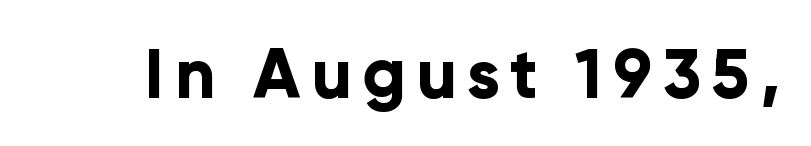
The typography opts for an upright posture over an oblique one. The glyphs have the mass of a bold cut. The space beneath each line is pristine and unruled. You could not count columns in this text — the font is proportionally spaced.
